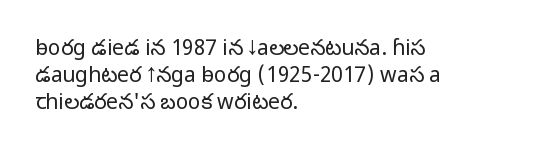
{"italic": "no", "bold": "no", "underline": "no", "align": "left", "line_spacing": "normal", "line_spacing_ratio": 1.29, "letter_spacing": "normal", "letter_spacing_em": 0.0, "glyph_px": 21}
